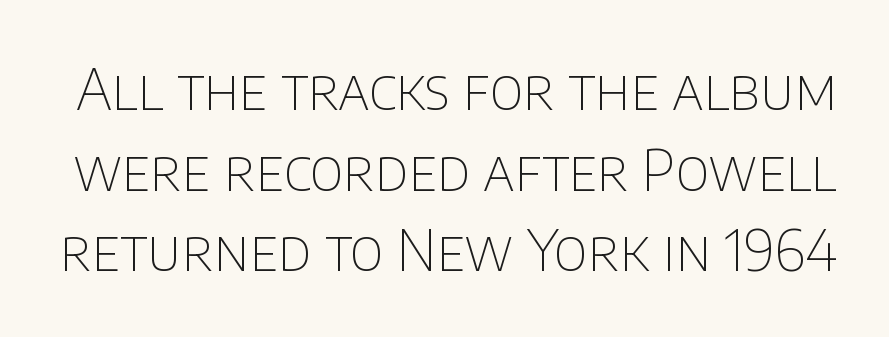
Caption: face not bold, strokes unweighted. Successive baselines arrive at the customary interval. Underline: absent. Italic? Not at all — the glyphs are vertical. Font category for this specimen: sans-serif.
